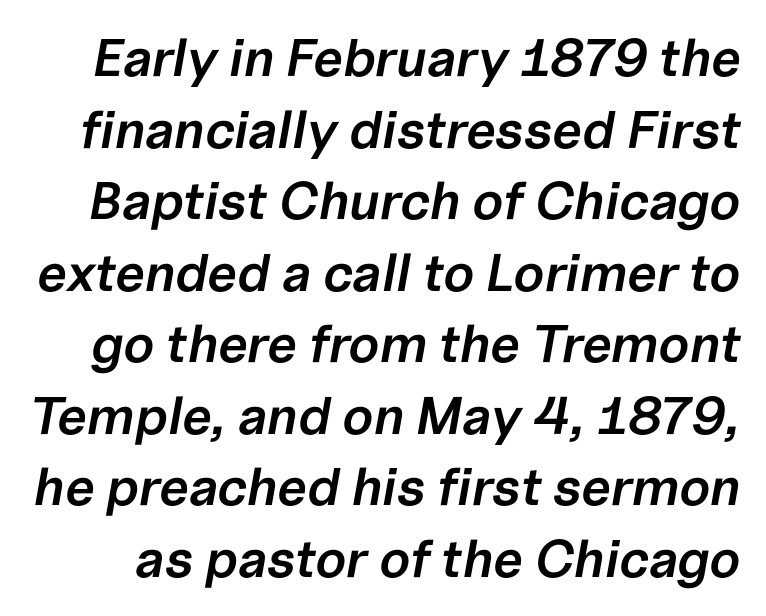
{"italic": "yes", "lean": "right", "slant_degrees": 10, "bold": "semi", "weight": "semibold", "width": "normal", "stroke_contrast": "low", "x_height": "medium", "monospaced": "no", "underline": "no", "line_spacing": "normal", "line_spacing_ratio": 1.35, "letter_spacing": "normal", "letter_spacing_em": 0.0, "glyph_px": 53}
